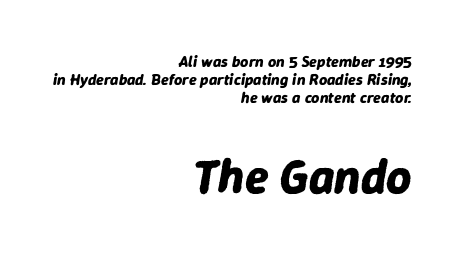
{"italic": "yes", "lean": "right", "slant_degrees": 9, "bold": "yes", "weight": "bold", "width": "normal", "stroke_contrast": "low", "x_height": "medium", "monospaced": "no", "underline": "no", "align": "right", "line_spacing": "tight", "line_spacing_ratio": 1.13, "letter_spacing": "normal", "letter_spacing_em": 0.0, "larger_block": "second", "size_ratio": 3.06, "glyph_px": 49}
